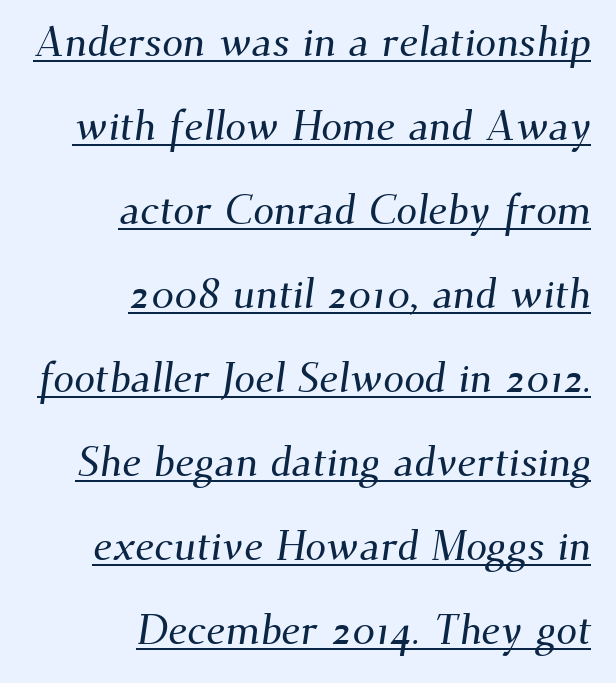
Q: Is the typeface a serif or a sans-serif typeface? A: Serif.
Q: Is the text underlined? A: Yes.
Q: How is the paragraph aligned? A: Right-aligned.
Q: Is the spacing between letters normal or unusually wide? A: Normal.
Q: Is the spacing between lines tight, normal or loose? A: Loose.
Q: Width (condensed, normal, or wide)? A: Normal.
Q: Stroke contrast? A: Medium.
Q: x-height? A: Small.
Q: Monospaced? A: No.
